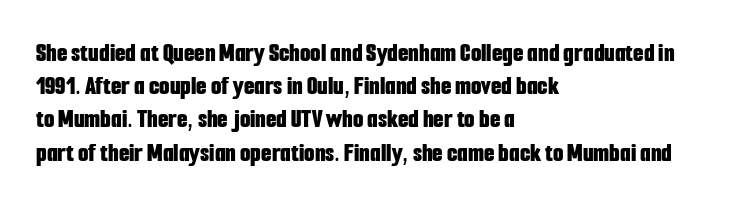
Q: Is the text bold? A: Yes.
Q: Is the text italic (slanted)? A: No, it is upright.
Q: Is the text underlined? A: No.
Q: How is the paragraph aligned? A: Left-aligned.
Q: Is the spacing between letters normal or unusually wide? A: Normal.
